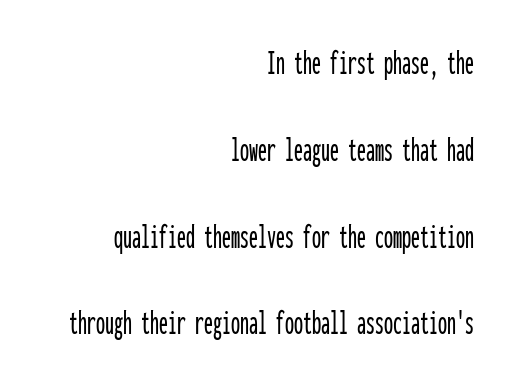
This rendering features lettering with no underline. Honestly, the letter spacing is just normal — you wouldn't notice it. The face used here is monospaced, like something from a code editor. Short and long lines alike share a common ending point at right. Do the letters lean? They stand straight.
